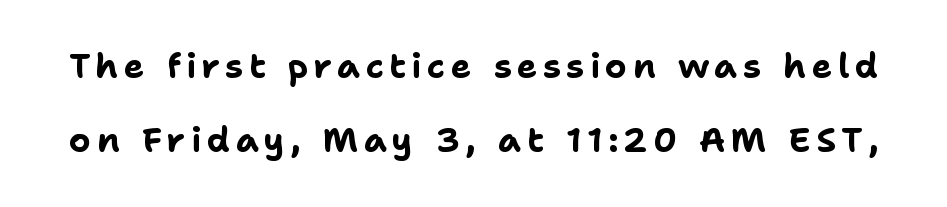
The image shows 34 px bold sans-serif type, upright; set loose line spacing (2.18x), not underlined; low stroke contrast and a medium x-height.
